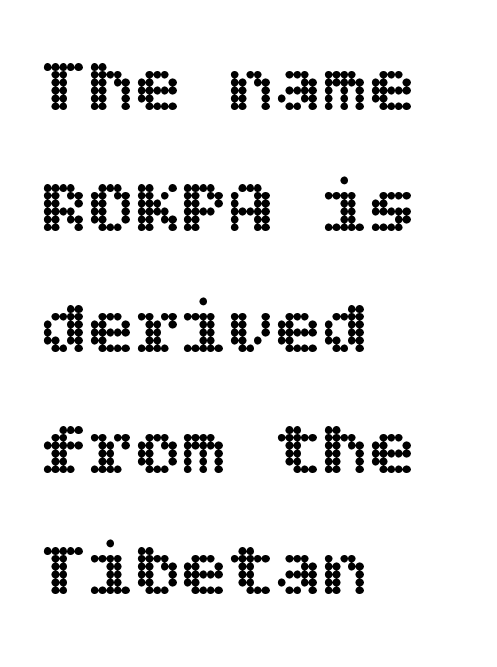
Q: Is the text italic (slanted)? A: No, it is upright.
Q: Is the text underlined? A: No.
Q: How is the paragraph aligned? A: Left-aligned.
Q: Is the spacing between letters normal or unusually wide? A: Normal.
Q: Is the spacing between lines tight, normal or loose? A: Normal.
Q: Width (condensed, normal, or wide)? A: Normal.
Q: x-height? A: Large.
